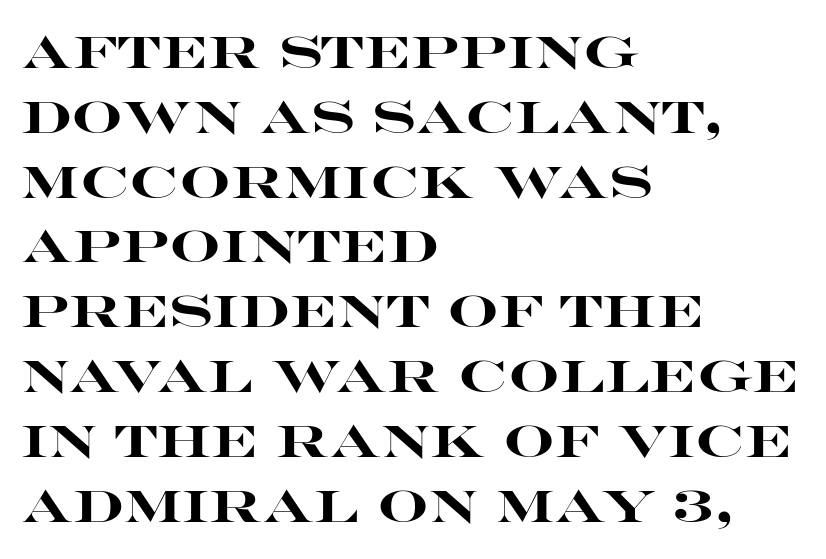
{"italic": "no", "bold": "yes", "weight": "heavy", "width": "wide", "stroke_contrast": "high", "x_height": "large", "monospaced": "no", "underline": "no", "align": "left", "line_spacing": "normal", "line_spacing_ratio": 1.44, "letter_spacing": "normal", "letter_spacing_em": 0.0, "glyph_px": 45}
